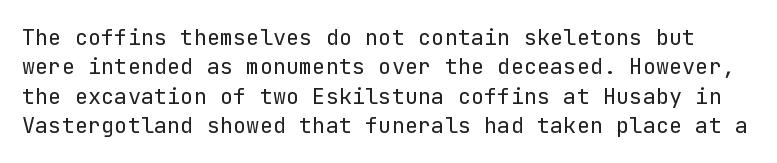
Vertical strokes here are truly vertical. The gaps between neighbouring characters are ordinary and unremarkable. Is the type heavy? It reads as light-to-regular instead. The passage shown stacks its lines at a standard gap. Letters rest on an invisible, unmarked baseline.
